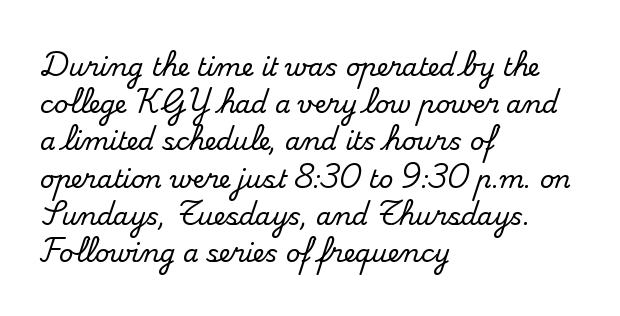
The image shows 25 px text type; set left-aligned, normal line spacing (1.49x), normal letter spacing, not underlined.
